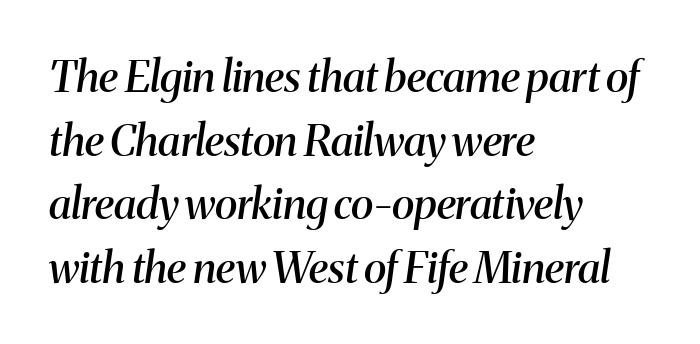
The image shows 43 px semibold serif type, italic (leaning right); set left-aligned, normal line spacing (1.48x), normal letter spacing, not underlined; medium stroke contrast and a medium x-height.
